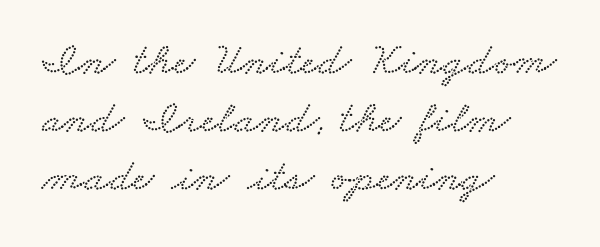
The image shows 46 px wide type; set left-aligned, normal line spacing (1.26x), normal letter spacing, not underlined; low stroke contrast and a small x-height.
